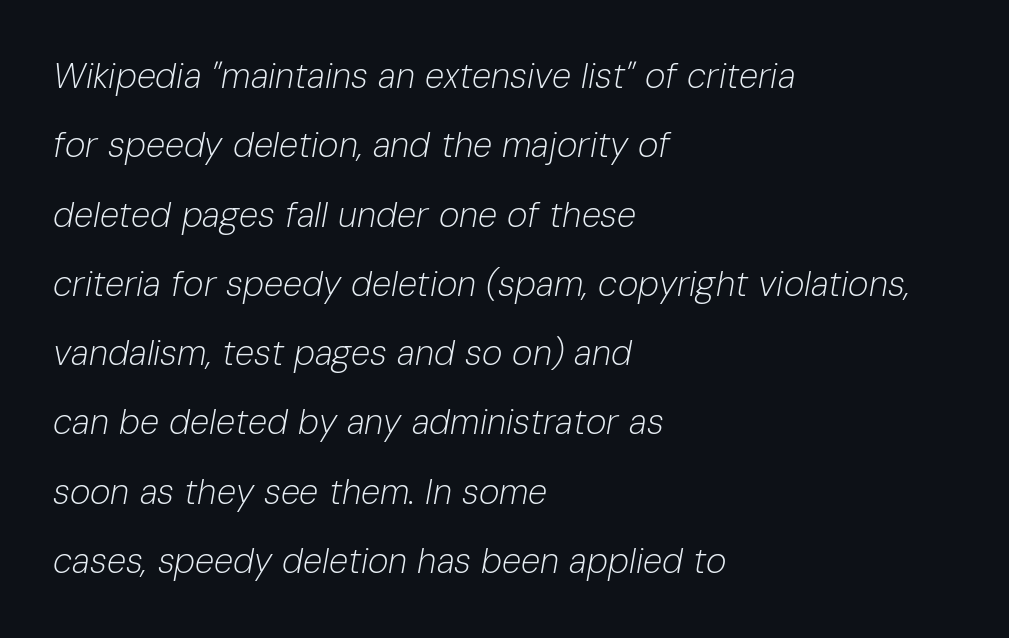
Line starts are locked; line ends wander. The lettering tilts uniformly, giving the passage an italic look. Observe the ordinary spacing: letters are neighbours, not strangers. Has an underline been added? It has not. Each letter keeps its own natural width here, so spacing adapts to shape. This is not heavy type; no bold has been used.
